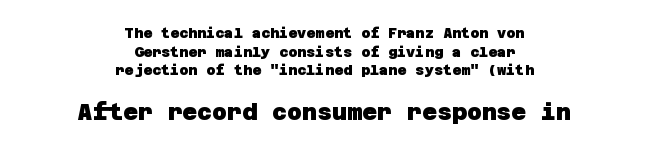
The image shows 23 px bold type; set centered, normal line spacing (1.33x), normal letter spacing, not underlined; the second (bottom) block is 1.64x larger.
